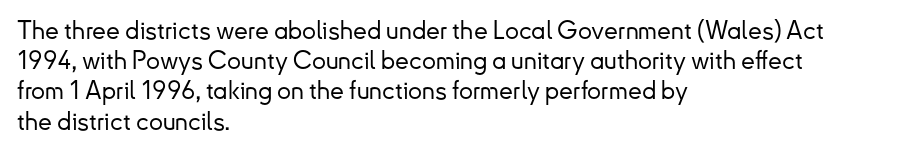
The image shows 25 px text type, upright; set left-aligned, line spacing 1.21x, normal letter spacing, not underlined.
